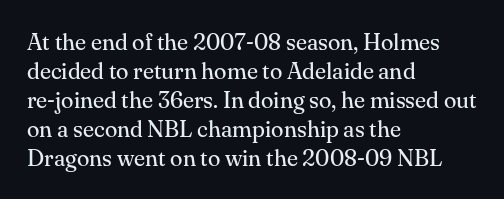
The image shows 23 px text type, upright; set left-aligned, normal line spacing (1.26x), normal letter spacing, not underlined.
